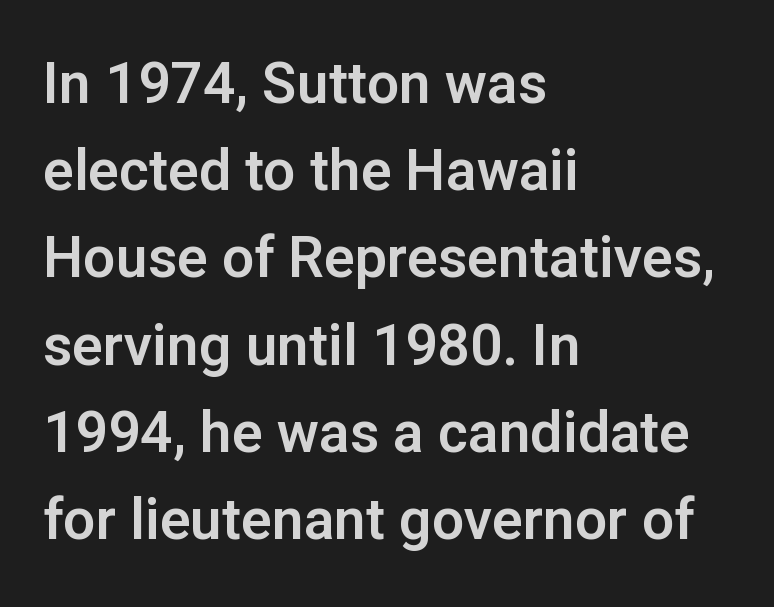
The image shows 57 px sans-serif type, upright; set left-aligned, normal line spacing (1.53x), normal letter spacing, not underlined; low stroke contrast and a medium x-height.
